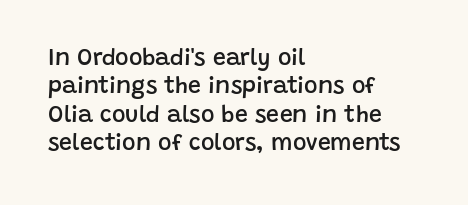
The image shows 23 px text type, upright; set left-aligned, line spacing 1.23x, normal letter spacing, not underlined.
